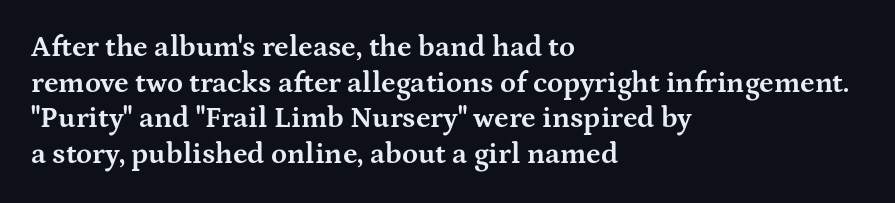
The image shows 29 px bold, wide serif type, upright; set left-aligned, line spacing 1.23x, normal letter spacing, not underlined; medium stroke contrast and a medium x-height.
